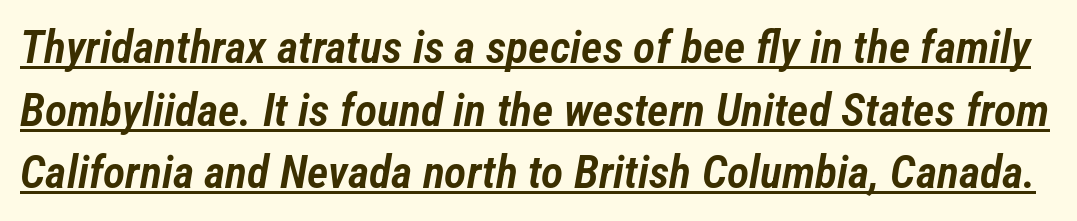
The image shows 46 px semibold, condensed type, italic (leaning right); set normal line spacing (1.36x), normal letter spacing, underlined; low stroke contrast and a medium x-height.
